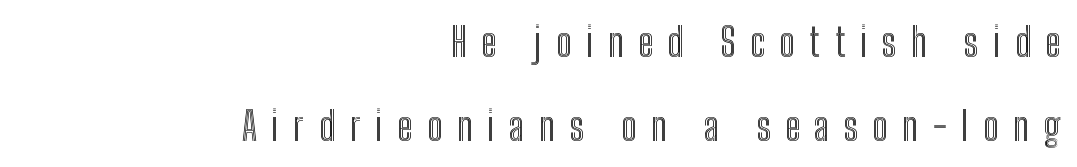
The image shows 40 px condensed type, upright; set right-aligned, loose line spacing (2.09x), unusually wide letter spacing (+0.36 em), not underlined; a medium x-height.
